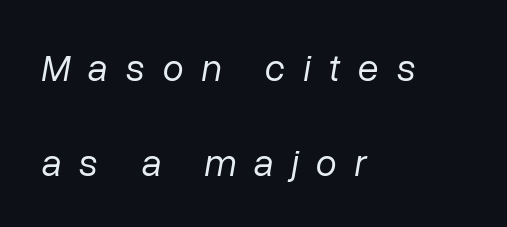
Yep, that's italic — everything's leaning. No word sits above an underline. The face looks like a standard text weight, possibly lighter. A student would call this left alignment; a typographer would say flush left, rag right.
